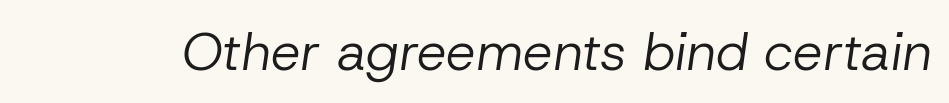
The image shows 53 px regular-weight type, italic (leaning right); set normal letter spacing, not underlined; low stroke contrast and a medium x-height.
